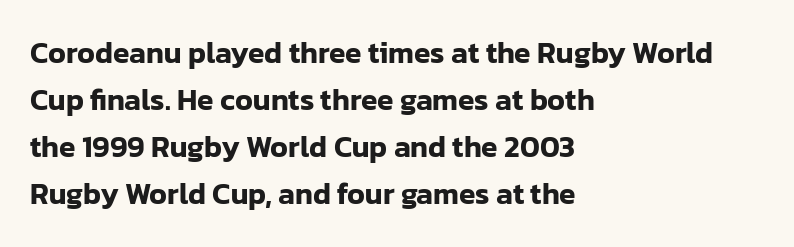
Q: Is the text italic (slanted)? A: No, it is upright.
Q: Is the typeface a serif or a sans-serif typeface? A: Sans-serif.
Q: Is the text underlined? A: No.
Q: How is the paragraph aligned? A: Left-aligned.
Q: Is the spacing between letters normal or unusually wide? A: Normal.
Q: Is the spacing between lines tight, normal or loose? A: Normal.
Q: Width (condensed, normal, or wide)? A: Normal.
Q: Stroke contrast? A: Low.
Q: x-height? A: Medium.
Q: Monospaced? A: No.
